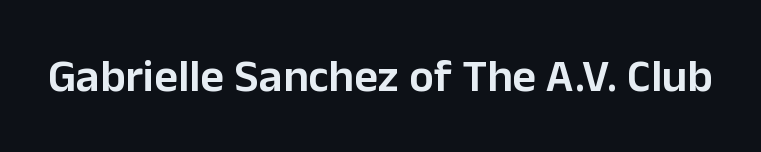
The image shows 46 px semibold sans-serif type, upright; set normal letter spacing, not underlined; low stroke contrast and a medium x-height.
